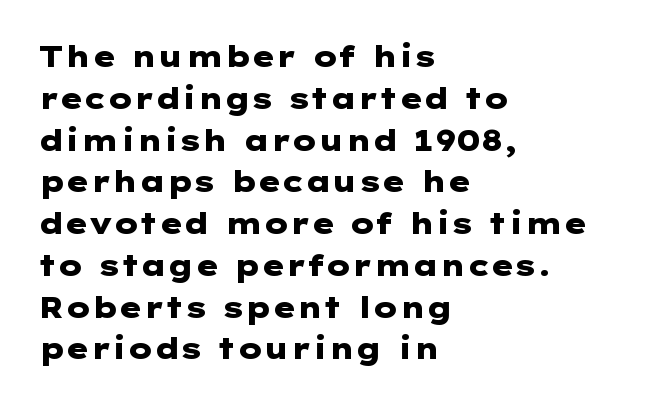
{"serif": "no", "italic": "no", "bold": "yes", "weight": "heavy", "width": "wide", "stroke_contrast": "low", "x_height": "medium", "underline": "no", "align": "left", "line_spacing": "normal", "line_spacing_ratio": 1.44, "letter_spacing": "normal", "letter_spacing_em": 0.0, "glyph_px": 29}
